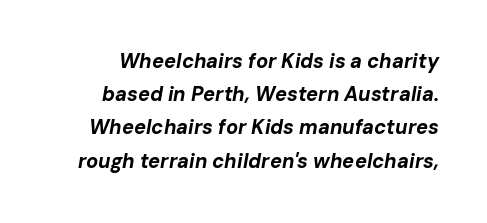
Designer's note — italics engaged. This sample keeps an unexceptional amount of space between lines. Compared with typical body copy, the letter spacing here is the same. I'd describe the lettering as bold — thick and assertive. Has an underline been added? It has not.
